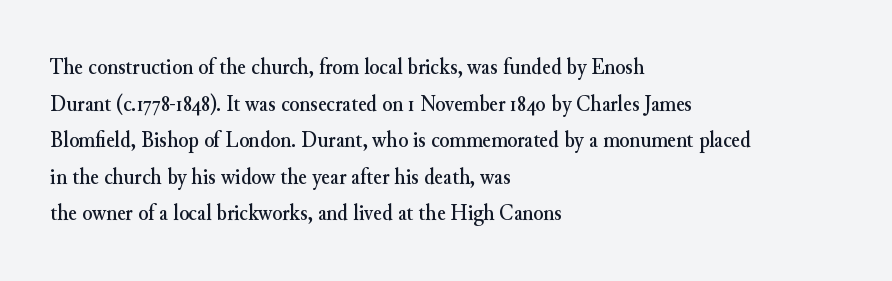
{"italic": "no", "underline": "no", "align": "left", "line_spacing": "normal", "line_spacing_ratio": 1.59, "letter_spacing": "normal", "letter_spacing_em": 0.0, "glyph_px": 23}
